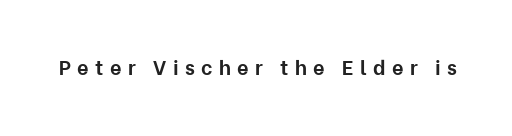
The tracking jumps out immediately: characters are airy and widely separated. No italicization has been applied; the sample stays upright. Does the weight exceed regular? Yes, all the way to bold. The space beneath each line is pristine and unruled.
